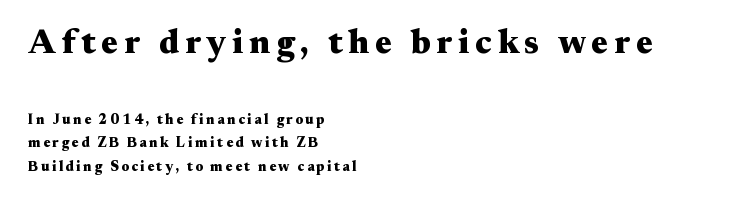
{"serif": "yes", "italic": "no", "bold": "yes", "weight": "heavy", "width": "wide", "stroke_contrast": "medium", "x_height": "small", "monospaced": "no", "underline": "no", "align": "left", "line_spacing": "normal", "line_spacing_ratio": 1.69, "larger_block": "first", "size_ratio": 2.43, "glyph_px": 34}
